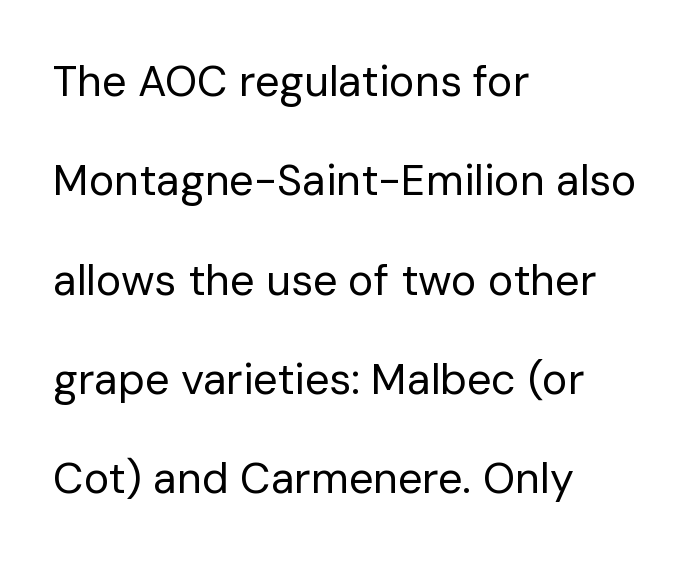
Q: Is the text bold? A: No.
Q: Is the text italic (slanted)? A: No, it is upright.
Q: Is the typeface a serif or a sans-serif typeface? A: Sans-serif.
Q: Is the text underlined? A: No.
Q: How is the paragraph aligned? A: Left-aligned.
Q: Is the spacing between letters normal or unusually wide? A: Normal.
Q: Is the spacing between lines tight, normal or loose? A: Loose.
Q: Width (condensed, normal, or wide)? A: Normal.
Q: Stroke contrast? A: Low.
Q: x-height? A: Medium.
Q: Monospaced? A: No.
